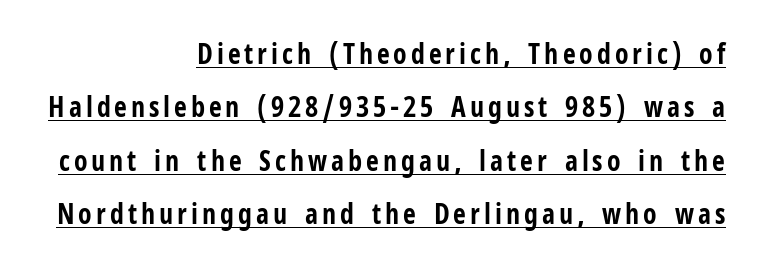
The font is running at its bold setting. Airy leading. Proportional: the letters do not fall into vertical columns. No italicization has been applied; the sample stays upright. Notice how a bar underscores the lettering throughout. The rendering shows plain stroke endings on the letterforms — a sans-serif design.
